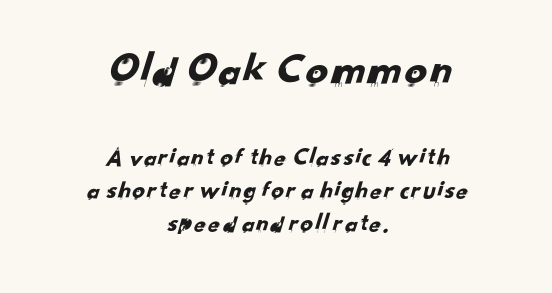
{"serif": "no", "width": "normal", "stroke_contrast": "low", "x_height": "small", "monospaced": "no", "underline": "no", "align": "center", "line_spacing": "normal", "line_spacing_ratio": 1.33, "letter_spacing": "normal", "letter_spacing_em": 0.0, "larger_block": "first", "size_ratio": 1.76, "glyph_px": 44}
